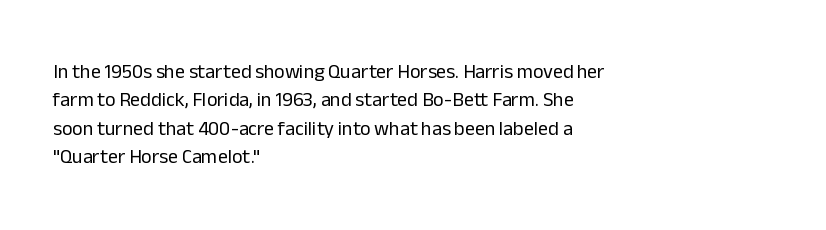
Glyph-to-glyph distance matches everyday printed text. One glance says typical: line gaps are just what's usual. A bare baseline throughout the passage. Does the lettering tilt? It doesn't — this is upright.
